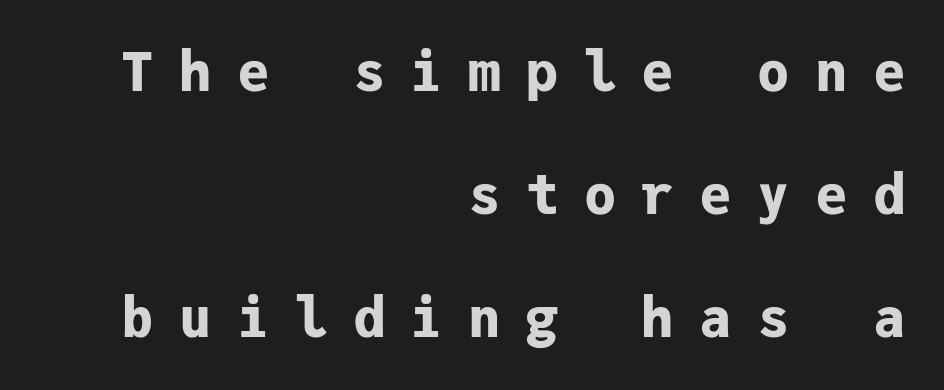
The image shows 54 px bold sans-serif type, upright, monospaced; set right-aligned, loose line spacing (2.28x), unusually wide letter spacing (+0.47 em), not underlined; low stroke contrast and a medium x-height.
